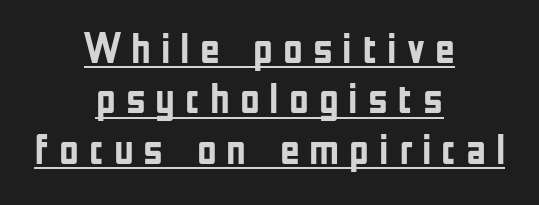
{"serif": "no", "italic": "no", "bold": "yes", "weight": "semibold", "width": "condensed", "stroke_contrast": "low", "x_height": "medium", "monospaced": "no", "underline": "yes", "align": "center", "line_spacing_ratio": 1.17, "letter_spacing": "wide", "letter_spacing_em": 0.23, "glyph_px": 43}
